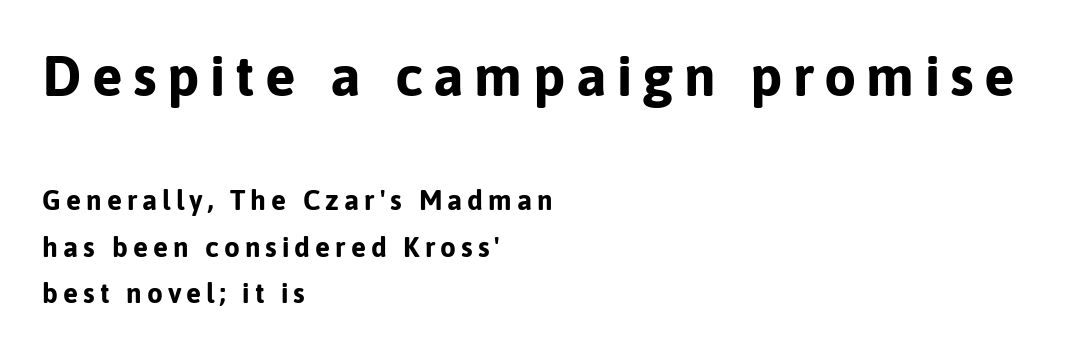
{"serif": "no", "italic": "no", "bold": "yes", "weight": "bold", "width": "normal", "stroke_contrast": "low", "x_height": "medium", "monospaced": "no", "underline": "no", "align": "left", "line_spacing": "normal", "line_spacing_ratio": 1.67, "larger_block": "first", "size_ratio": 2.04, "glyph_px": 57}
